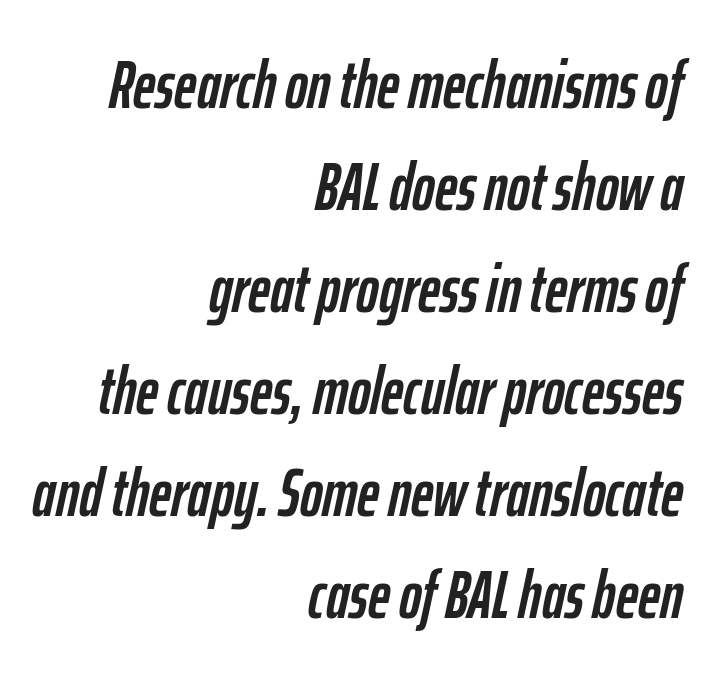
Compared with ordinary roman type, these characters are visibly tilted. You could not count columns in this text — the font is proportionally spaced. Spacing between characters is what you'd get straight out of the box. Anything drawn beneath the words? Only blank space.
